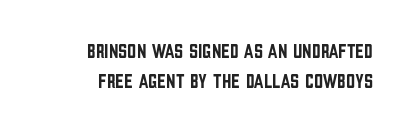
The image shows 20 px text type, upright; set normal line spacing (1.5x), normal letter spacing, not underlined.
